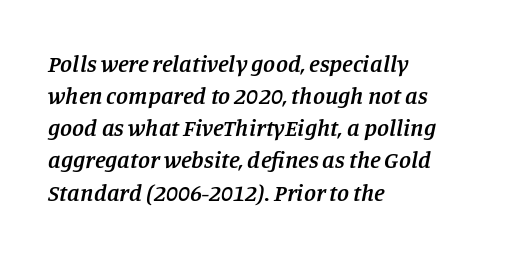
The image shows 24 px text type, italic (leaning right); set left-aligned, normal line spacing (1.34x), normal letter spacing, not underlined.
